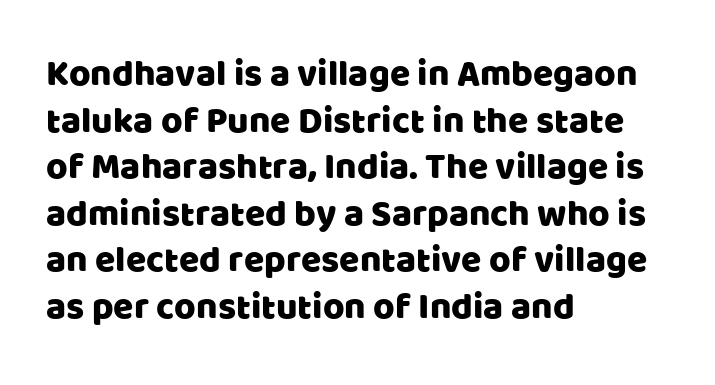
Is there much room between lines? A standard amount, neither cramped nor airy. Is this a fixed-width face? No — the glyphs have proportional, varying widths. This sample uses plain, unmodified letter spacing. Anything drawn beneath the words? Only blank space. Font category for this specimen: sans-serif. Posture: straight, roman, zero tilt.
